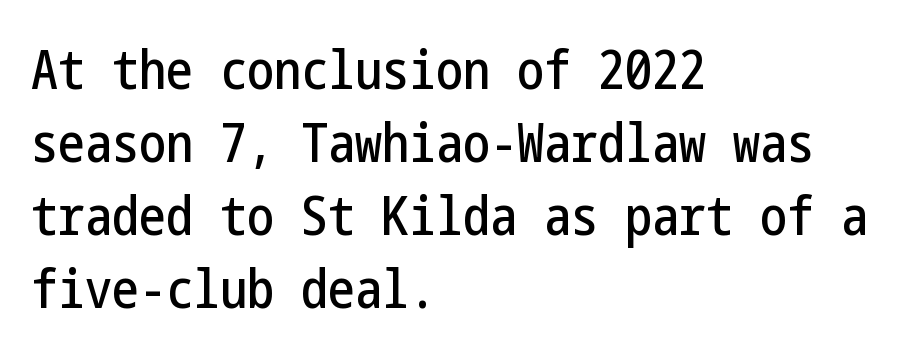
Q: Is the text italic (slanted)? A: No, it is upright.
Q: Is the typeface a serif or a sans-serif typeface? A: Sans-serif.
Q: Is the text underlined? A: No.
Q: How is the paragraph aligned? A: Left-aligned.
Q: Is the spacing between letters normal or unusually wide? A: Normal.
Q: Is the spacing between lines tight, normal or loose? A: Normal.
Q: Width (condensed, normal, or wide)? A: Condensed.
Q: Stroke contrast? A: Low.
Q: x-height? A: Medium.
